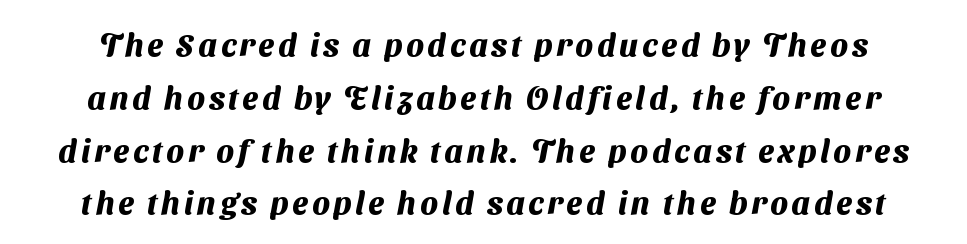
Q: Is the text bold? A: Yes.
Q: Is the typeface a serif or a sans-serif typeface? A: Sans-serif.
Q: Is the text underlined? A: No.
Q: Is the spacing between lines tight, normal or loose? A: Normal.
Q: Width (condensed, normal, or wide)? A: Normal.
Q: Stroke contrast? A: Medium.
Q: x-height? A: Medium.
Q: Monospaced? A: No.
